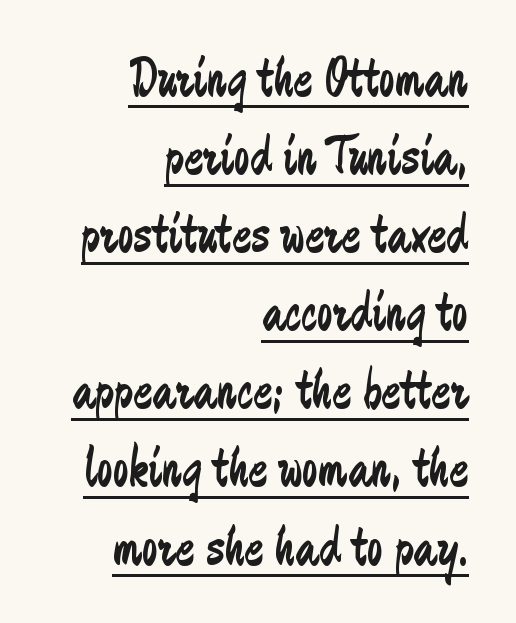
{"serif": "no", "bold": "no", "weight": "regular", "width": "condensed", "stroke_contrast": "low", "x_height": "medium", "monospaced": "no", "underline": "yes", "align": "right", "line_spacing": "normal", "line_spacing_ratio": 1.37, "letter_spacing": "normal", "letter_spacing_em": 0.0, "glyph_px": 57}
